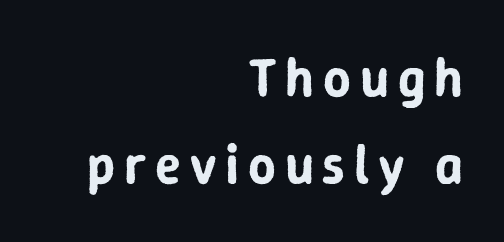
{"serif": "no", "italic": "no", "width": "normal", "stroke_contrast": "low", "x_height": "medium", "monospaced": "no", "underline": "no", "align": "right", "line_spacing": "normal", "line_spacing_ratio": 1.61, "glyph_px": 54}
